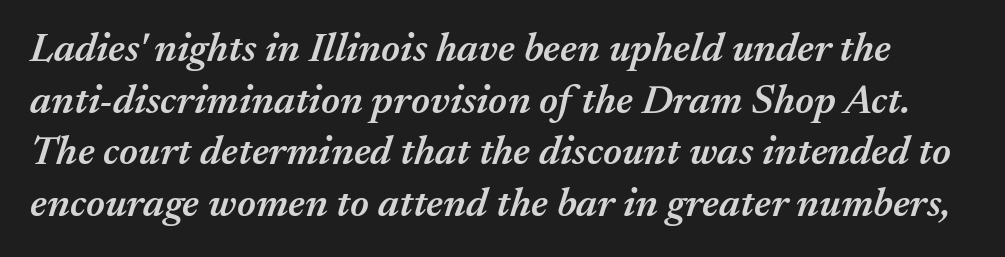
{"italic": "yes", "lean": "right", "slant_degrees": 17, "bold": "semi", "weight": "semibold", "width": "normal", "stroke_contrast": "medium", "x_height": "medium", "monospaced": "no", "underline": "no", "line_spacing": "normal", "line_spacing_ratio": 1.26, "letter_spacing": "normal", "letter_spacing_em": 0.0, "glyph_px": 41}
